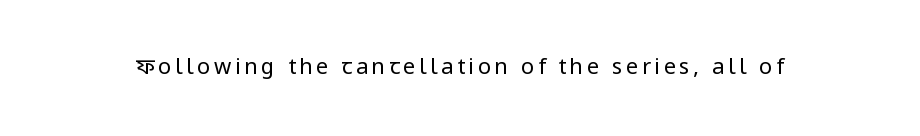
Q: Is the text bold? A: No.
Q: Is the text italic (slanted)? A: No, it is upright.
Q: Is the text underlined? A: No.
